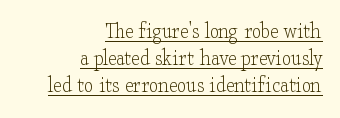
The image shows 23 px text type, upright; set right-aligned, line spacing 1.18x, normal letter spacing, underlined.
